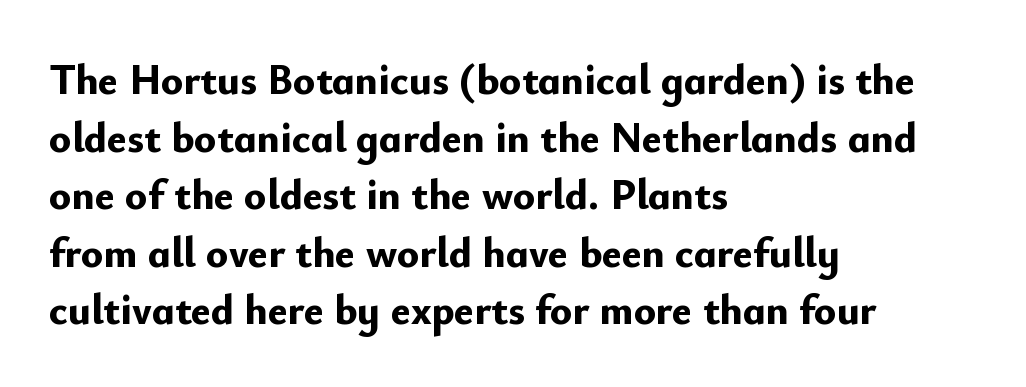
{"serif": "no", "italic": "no", "bold": "yes", "weight": "bold", "width": "normal", "stroke_contrast": "low", "x_height": "small", "monospaced": "no", "underline": "no", "align": "left", "line_spacing": "normal", "line_spacing_ratio": 1.37, "letter_spacing": "normal", "letter_spacing_em": 0.0, "glyph_px": 42}
